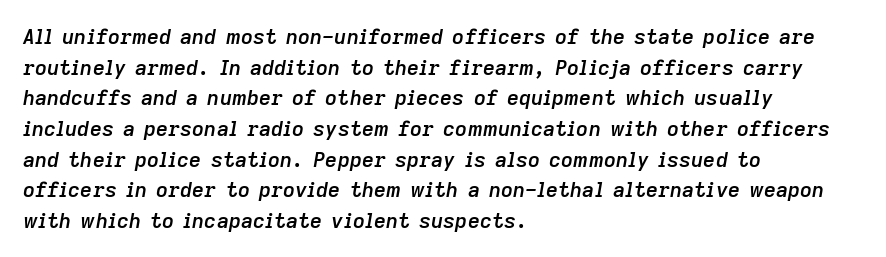
{"italic": "yes", "lean": "right", "slant_degrees": 9, "bold": "semi", "underline": "no", "align": "left", "line_spacing": "normal", "line_spacing_ratio": 1.46, "letter_spacing": "normal", "letter_spacing_em": 0.0, "glyph_px": 21}
